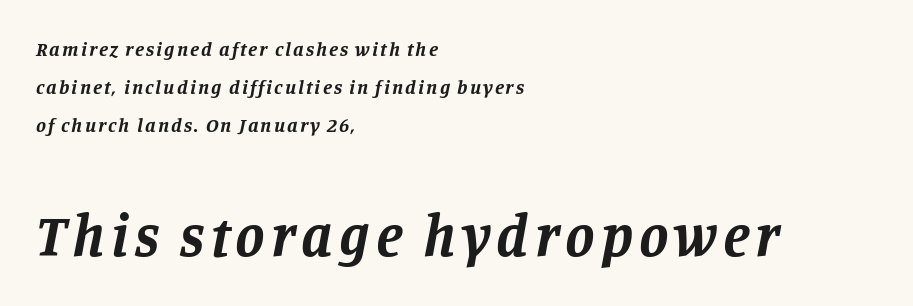
Typeset ragged right — the left edge is the straight one. As a designer I'd log this as weight 700, bold. Varying glyph widths throughout — classic text-font behaviour. I'd call this a serif setting — the letters wear small feet.
